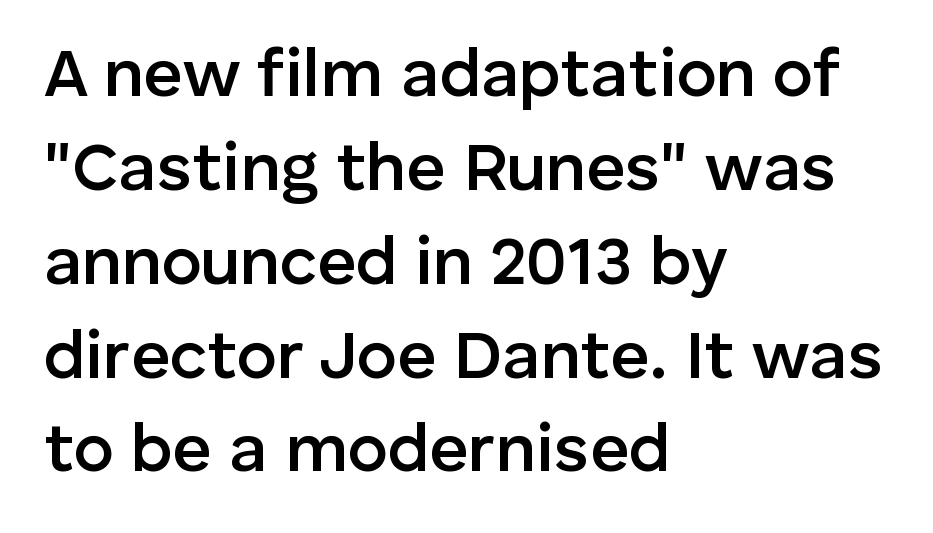
The image shows 68 px semibold sans-serif type, upright; set left-aligned, normal line spacing (1.38x), normal letter spacing, not underlined; low stroke contrast and a medium x-height.
